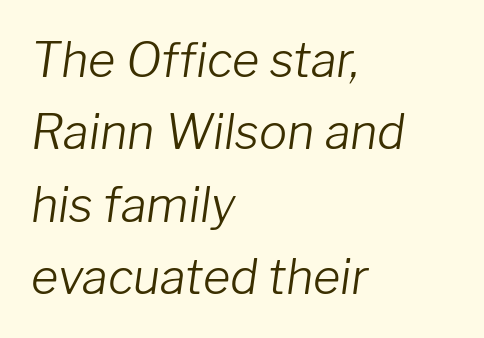
The image shows 47 px light type, italic (leaning right); set left-aligned, normal line spacing (1.54x), normal letter spacing, not underlined; low stroke contrast and a medium x-height.
